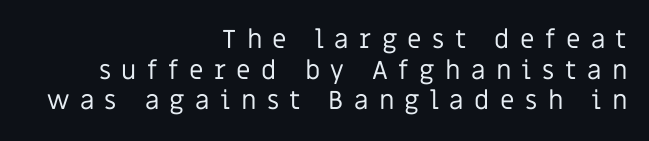
The image shows 26 px text type, upright; set right-aligned, line spacing 1.18x, unusually wide letter spacing (+0.4 em), not underlined.
